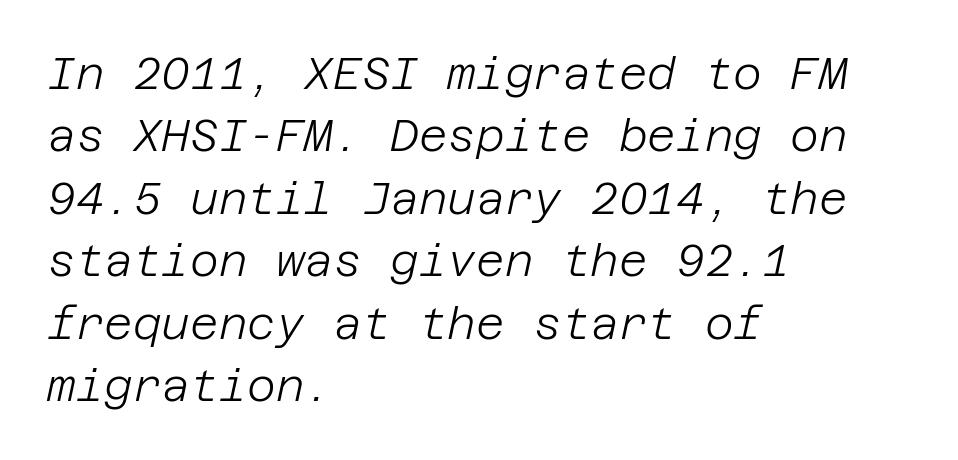
Q: Is the text bold? A: No.
Q: Is the text italic (slanted)? A: Yes, it leans right by about 12 degrees.
Q: Is the text underlined? A: No.
Q: How is the paragraph aligned? A: Left-aligned.
Q: Is the spacing between letters normal or unusually wide? A: Normal.
Q: Is the spacing between lines tight, normal or loose? A: Normal.
Q: Width (condensed, normal, or wide)? A: Normal.
Q: Stroke contrast? A: Low.
Q: x-height? A: Large.
